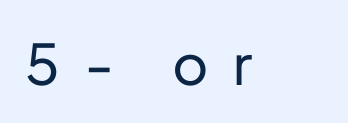
The image shows 56 px sans-serif type, upright; set unusually wide letter spacing (+0.44 em), not underlined; low stroke contrast and a medium x-height.
